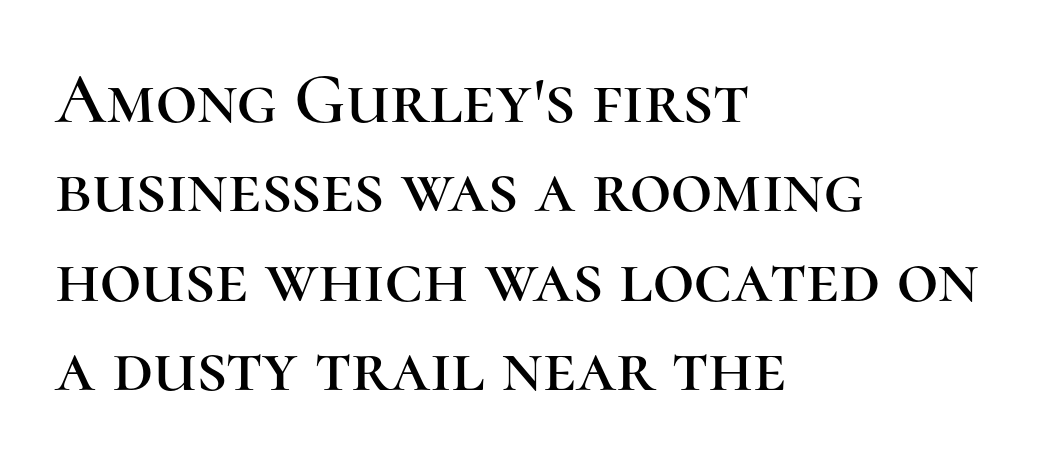
The image shows 72 px serif type, upright; set left-aligned, line spacing 1.24x, normal letter spacing, not underlined; high stroke contrast and a medium x-height.
